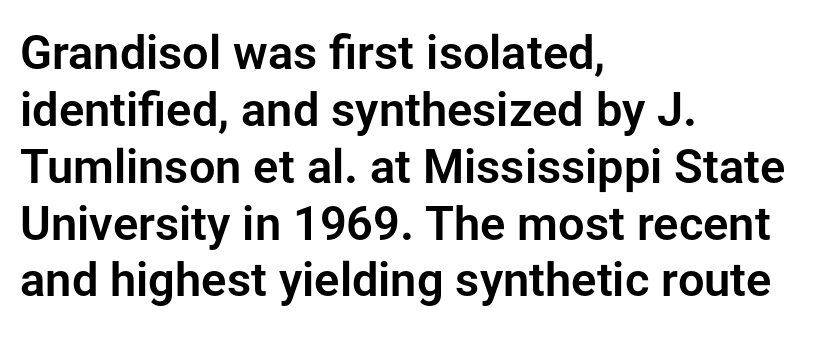
The image shows 47 px sans-serif type, upright; set left-aligned, line spacing 1.21x, normal letter spacing, not underlined; low stroke contrast and a medium x-height.
